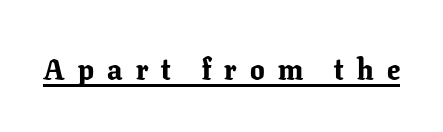
{"serif": "yes", "italic": "no", "bold": "yes", "weight": "bold", "width": "normal", "stroke_contrast": "low", "x_height": "medium", "monospaced": "no", "underline": "yes", "letter_spacing": "wide", "letter_spacing_em": 0.45, "glyph_px": 29}
